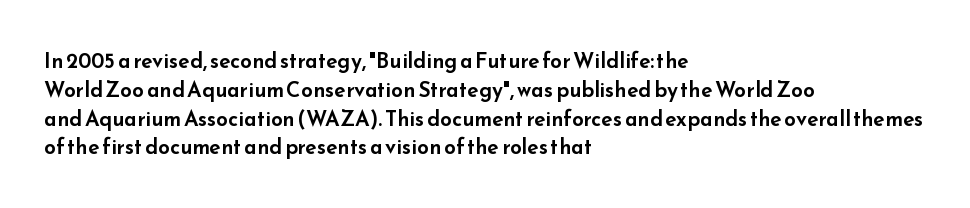
{"italic": "no", "underline": "no", "align": "left", "line_spacing": "normal", "line_spacing_ratio": 1.37, "letter_spacing": "normal", "letter_spacing_em": 0.0, "glyph_px": 21}
